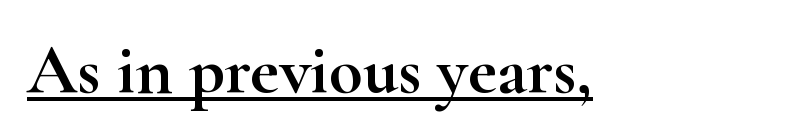
The image shows 70 px wide serif type, upright; set normal letter spacing, underlined; high stroke contrast and a small x-height.
